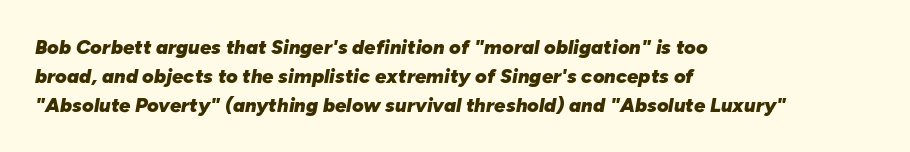
The image shows 20 px bold type, italic (leaning right); set left-aligned, normal line spacing (1.44x), normal letter spacing, not underlined.
